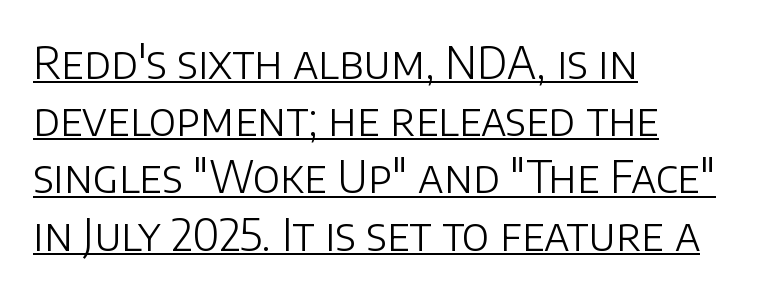
{"serif": "no", "italic": "no", "bold": "no", "weight": "light", "width": "normal", "stroke_contrast": "low", "x_height": "large", "monospaced": "no", "underline": "yes", "align": "left", "line_spacing": "normal", "line_spacing_ratio": 1.3, "letter_spacing": "normal", "letter_spacing_em": 0.0, "glyph_px": 44}
